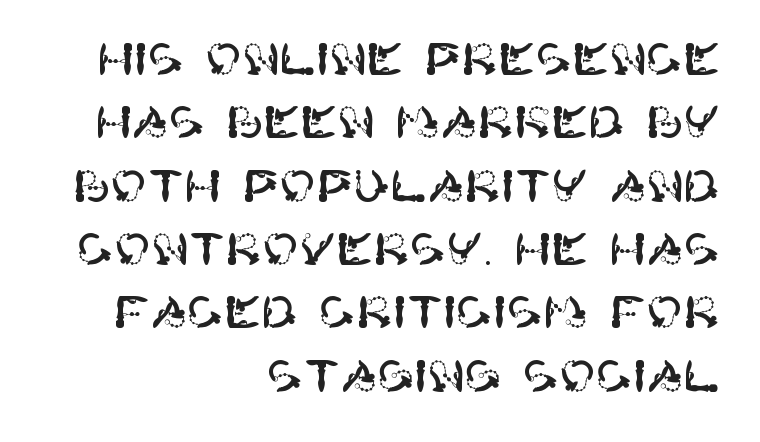
Check the space under the baseline: it is left empty. The horizontal fit of the characters is conventional and even. The lines sit at an ordinary, default distance from one another. No italicization has been applied; the sample stays upright.
